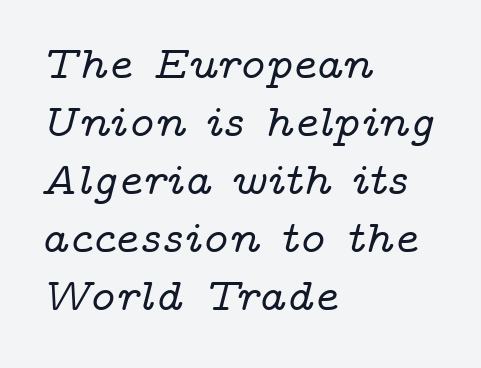
Q: Is the text italic (slanted)? A: Yes, it leans right by about 14 degrees.
Q: Is the typeface a serif or a sans-serif typeface? A: Serif.
Q: Is the text underlined? A: No.
Q: How is the paragraph aligned? A: Left-aligned.
Q: Is the spacing between letters normal or unusually wide? A: Normal.
Q: Is the spacing between lines tight, normal or loose? A: Normal.
Q: Width (condensed, normal, or wide)? A: Wide.
Q: Stroke contrast? A: Low.
Q: x-height? A: Medium.
Q: Monospaced? A: No.
